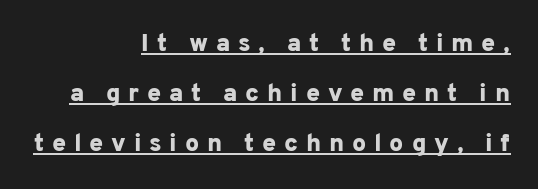
{"italic": "no", "bold": "yes", "underline": "yes", "align": "right", "line_spacing": "loose", "line_spacing_ratio": 2.0, "letter_spacing": "wide", "letter_spacing_em": 0.31, "glyph_px": 25}
